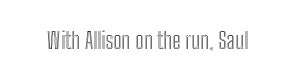
Each word holds together tightly as a unit, with standard inter-letter gaps. Posture: upright roman. The specimen omits any rule beneath the text block's lines.
